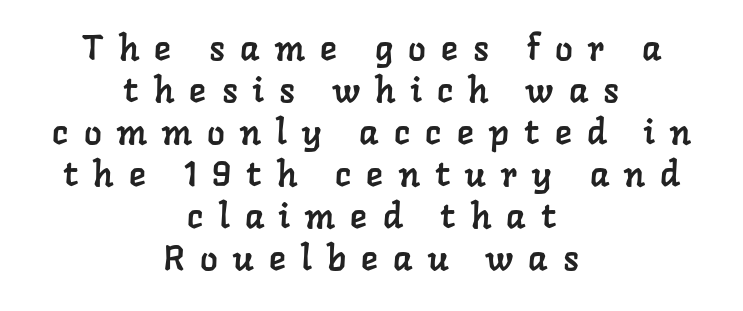
This sample is center-justified, so both line endings float freely. Each letter keeps its own natural width here, so spacing adapts to shape. The specimen omits any rule beneath the text block's lines. Are there feet on the stems? There are — it's a serif. Is the letter spacing exaggerated? Yes — the characters are pushed far apart.
